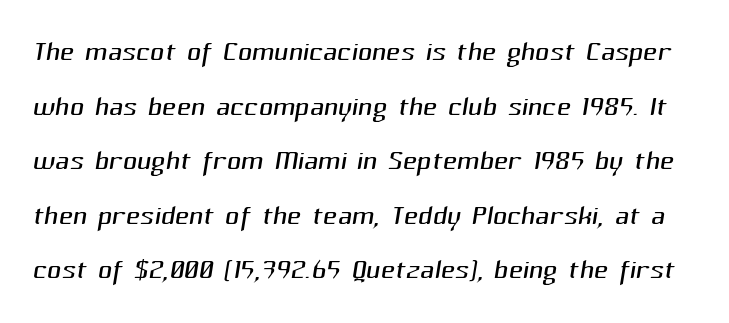
Observe the ordinary spacing: letters are neighbours, not strangers. Is this a fixed-width face? No — the glyphs have proportional, varying widths. Examine the stroke ends and you'll find no serifs. Descenders hang freely into open space. Caption: face not bold, strokes unweighted.
